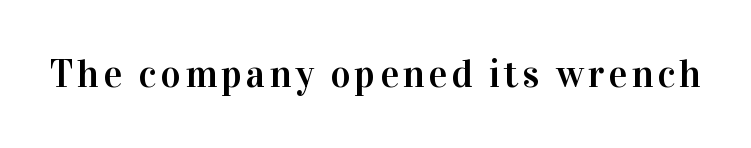
Q: Is the text italic (slanted)? A: No, it is upright.
Q: Is the typeface a serif or a sans-serif typeface? A: Serif.
Q: Is the text underlined? A: No.
Q: Width (condensed, normal, or wide)? A: Normal.
Q: Stroke contrast? A: High.
Q: x-height? A: Medium.
Q: Monospaced? A: No.
